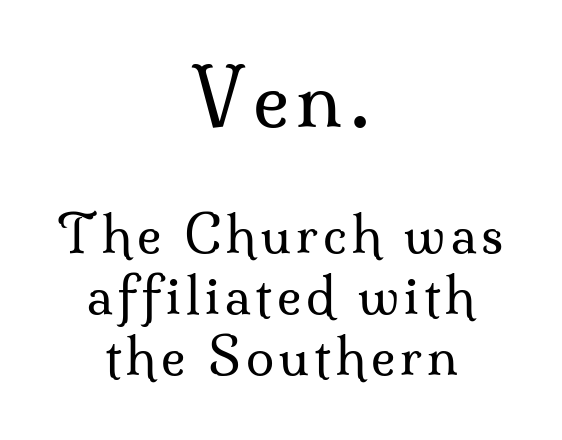
{"serif": "yes", "italic": "no", "bold": "no", "weight": "regular", "width": "normal", "stroke_contrast": "medium", "x_height": "small", "monospaced": "no", "underline": "no", "align": "center", "line_spacing_ratio": 1.19, "larger_block": "first", "size_ratio": 1.49, "glyph_px": 76}
